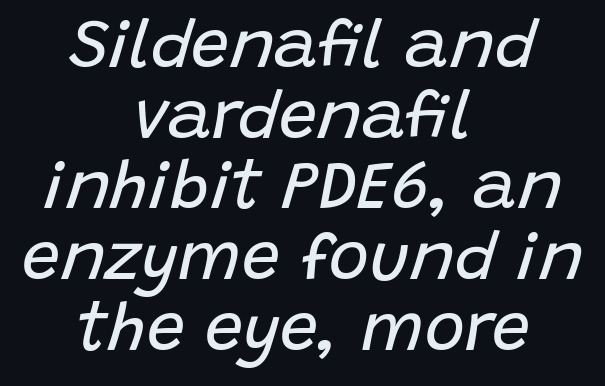
The line texture is even and compact thanks to regular tracking. Designer's note — italics engaged. Both edges are ragged and mirror each other, which tells us the setting is centered. The rendering uses natural spacing where letterforms have individual widths.
